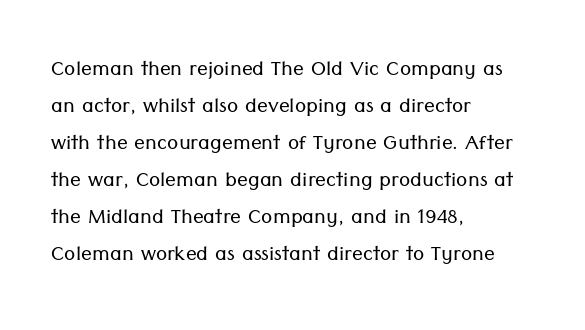
The image shows 27 px text type, upright; set left-aligned, normal line spacing (1.37x), normal letter spacing, not underlined.
